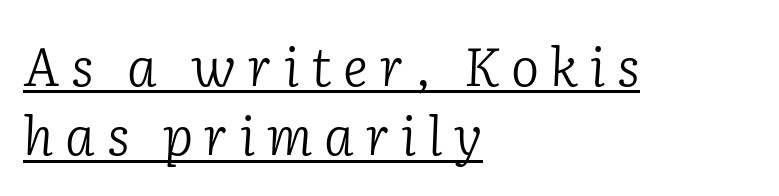
{"serif": "yes", "italic": "yes", "lean": "right", "slant_degrees": 2, "bold": "no", "weight": "light", "width": "normal", "stroke_contrast": "low", "x_height": "medium", "monospaced": "no", "underline": "yes", "align": "left", "line_spacing": "normal", "line_spacing_ratio": 1.31, "letter_spacing": "wide", "letter_spacing_em": 0.22, "glyph_px": 53}
